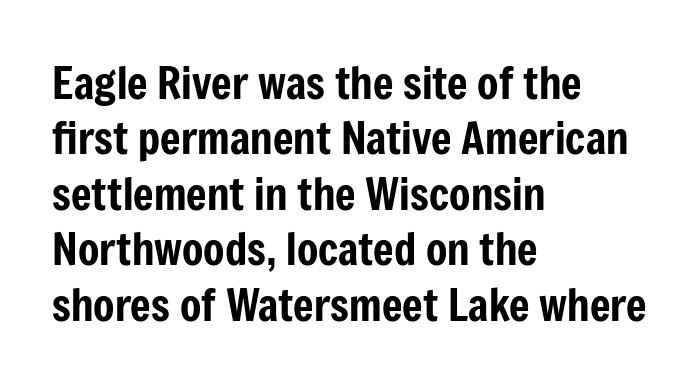
Check the space under the baseline: it is left empty. You could not count columns in this text — the font is proportionally spaced. Look at the tracking — it's just the regular setting, nothing added. Line beginnings align vertically; line endings do not. To sum up the face: it is a sans, with no serifs. The type sits square on the baseline with zero lean.
